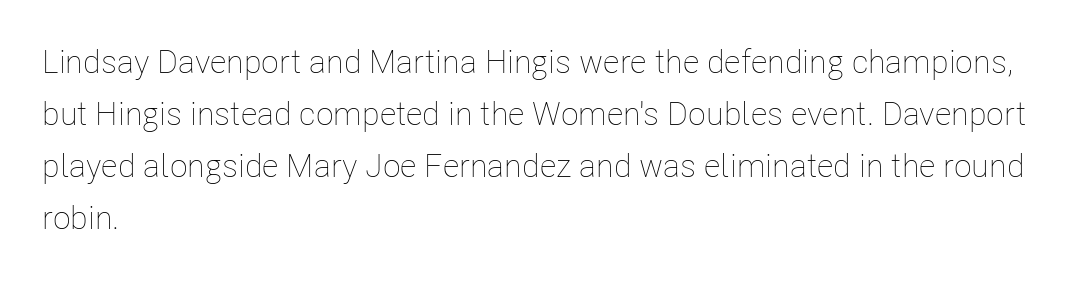
{"italic": "no", "bold": "no", "weight": "thin", "width": "condensed", "stroke_contrast": "low", "x_height": "medium", "monospaced": "no", "underline": "no", "align": "left", "line_spacing": "normal", "line_spacing_ratio": 1.58, "letter_spacing": "normal", "letter_spacing_em": 0.0, "glyph_px": 33}
